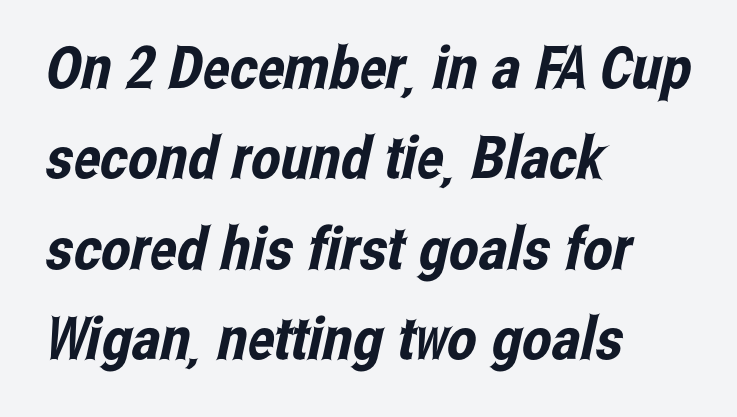
The foot of each line stays bare and open. The paragraph shown leans on its left margin. Type style note: lacks serifs. Vertically, the passage feels balanced, rows spaced as you'd expect. Is the letter spacing exaggerated? No — it looks like the ordinary default. Spacing verdict: proportional, widths tailored to each character.
